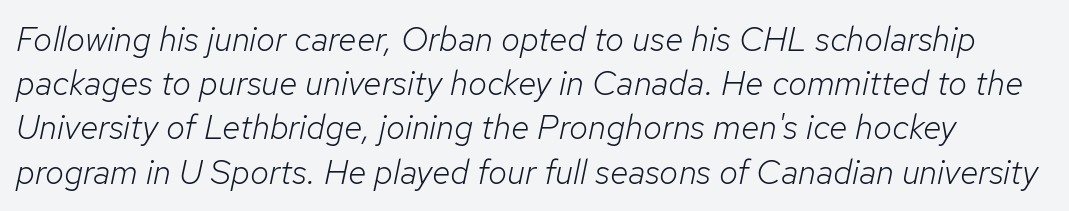
How are the letters spaced? Ordinarily, with no added tracking. On a weight scale, this lands at 450 or below. Each row of text sits above clean, open space. The rendering uses a moderate line-height, typical for paragraphs. Is this a fixed-width face? No — the glyphs have proportional, varying widths. Slanted lettering throughout.
